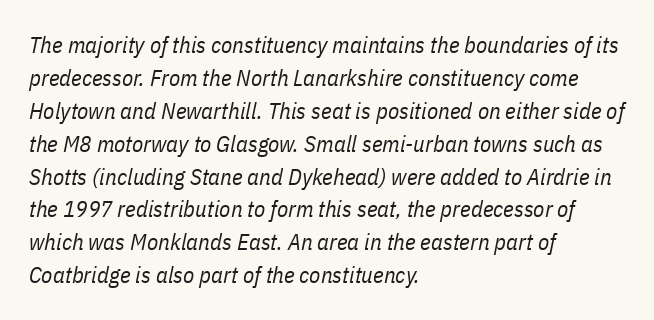
The image shows 23 px text type, italic (leaning right); set left-aligned, normal line spacing (1.43x), normal letter spacing, not underlined.
